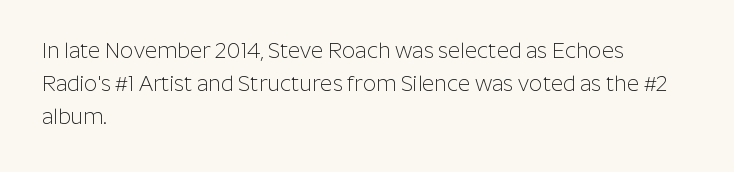
The image shows 21 px text type, upright; set left-aligned, normal line spacing (1.57x), normal letter spacing, not underlined.
